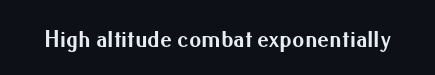
The image shows 24 px bold type, upright; set normal letter spacing, not underlined.
